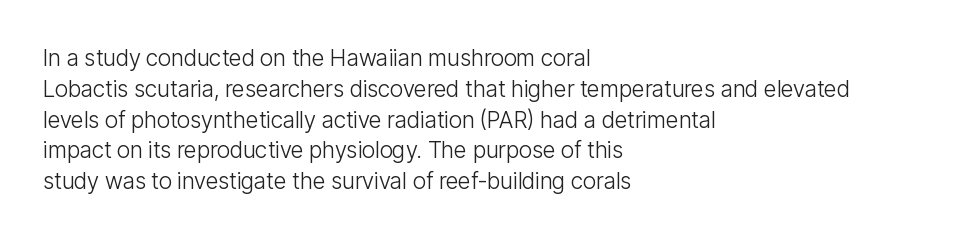
{"italic": "no", "bold": "no", "underline": "no", "align": "left", "line_spacing": "normal", "line_spacing_ratio": 1.34, "letter_spacing": "normal", "letter_spacing_em": 0.0, "glyph_px": 23}
